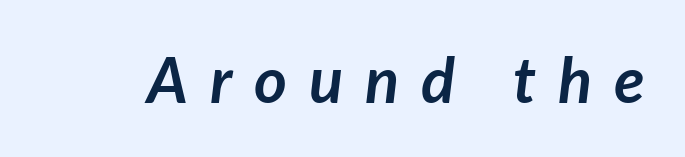
{"italic": "yes", "lean": "right", "slant_degrees": 7, "bold": "yes", "weight": "semibold", "width": "normal", "stroke_contrast": "low", "x_height": "medium", "monospaced": "no", "underline": "no", "letter_spacing": "wide", "letter_spacing_em": 0.35, "glyph_px": 63}
